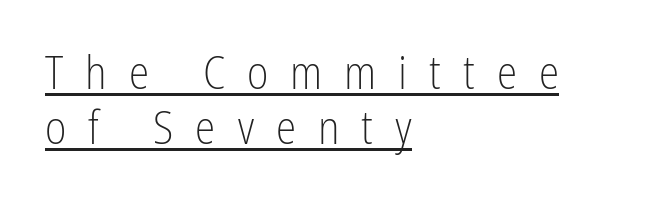
The image shows 46 px light, condensed sans-serif type, upright; set left-aligned, line spacing 1.19x, unusually wide letter spacing (+0.48 em), underlined; low stroke contrast and a medium x-height.
